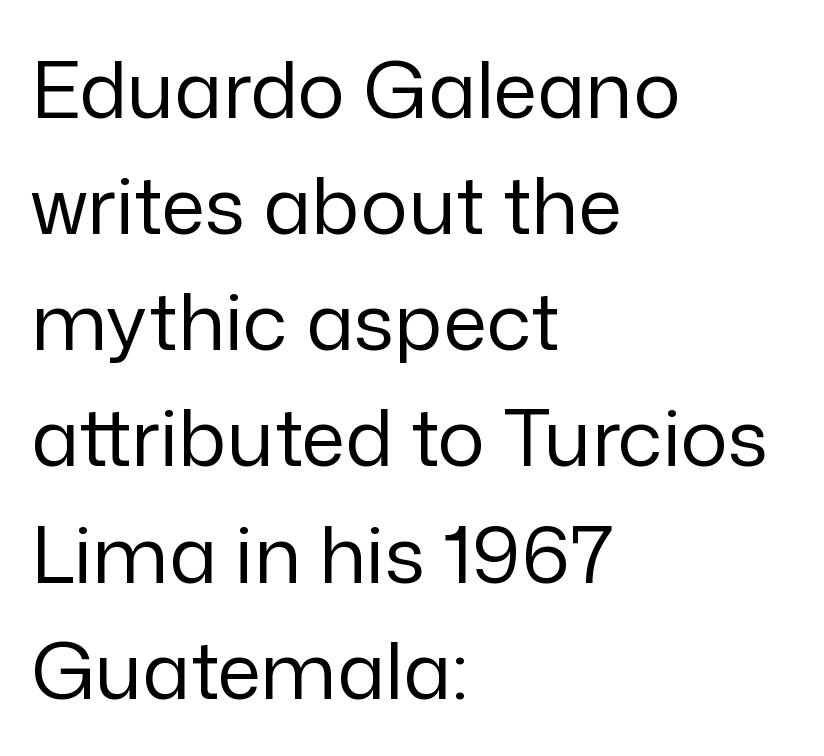
The image shows 79 px regular-weight sans-serif type, upright; set left-aligned, normal line spacing (1.47x), normal letter spacing, not underlined; low stroke contrast and a medium x-height.
